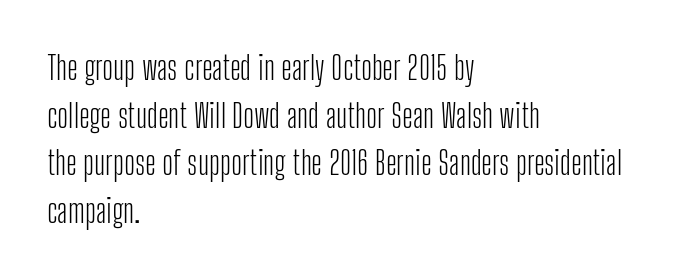
Q: Is the text bold? A: No.
Q: Is the text italic (slanted)? A: No, it is upright.
Q: Is the typeface a serif or a sans-serif typeface? A: Sans-serif.
Q: Is the text underlined? A: No.
Q: How is the paragraph aligned? A: Left-aligned.
Q: Is the spacing between letters normal or unusually wide? A: Normal.
Q: Is the spacing between lines tight, normal or loose? A: Normal.
Q: Width (condensed, normal, or wide)? A: Condensed.
Q: Stroke contrast? A: Low.
Q: x-height? A: Medium.
Q: Monospaced? A: No.
